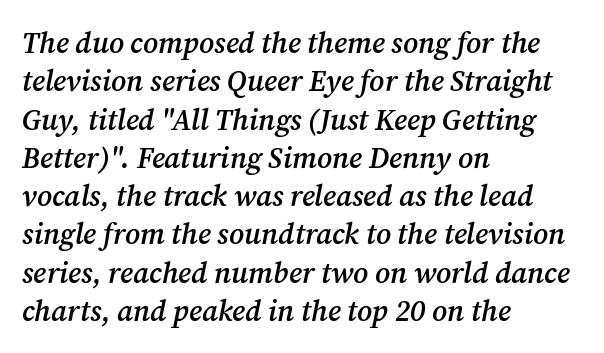
The image shows 29 px semibold serif type, italic (leaning right); set left-aligned, normal line spacing (1.32x), normal letter spacing, not underlined; medium stroke contrast and a medium x-height.
